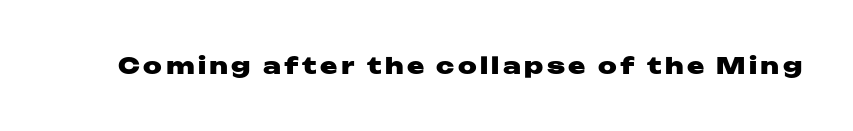
Q: Is the text bold? A: Yes.
Q: Is the text italic (slanted)? A: No, it is upright.
Q: Is the text underlined? A: No.
